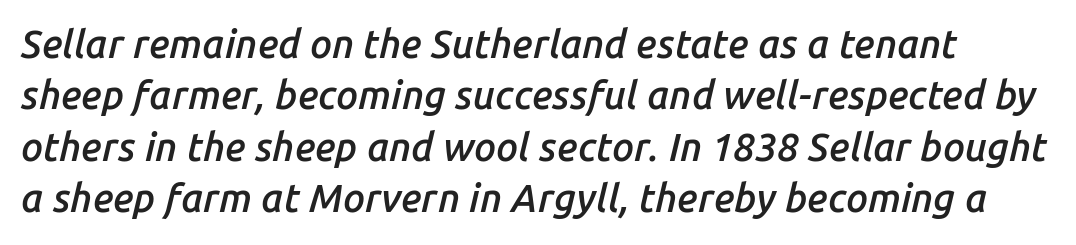
{"italic": "yes", "lean": "right", "slant_degrees": 14, "bold": "semi", "weight": "semibold", "width": "normal", "stroke_contrast": "low", "x_height": "medium", "monospaced": "no", "underline": "no", "line_spacing": "normal", "line_spacing_ratio": 1.32, "letter_spacing": "normal", "letter_spacing_em": 0.0, "glyph_px": 39}
